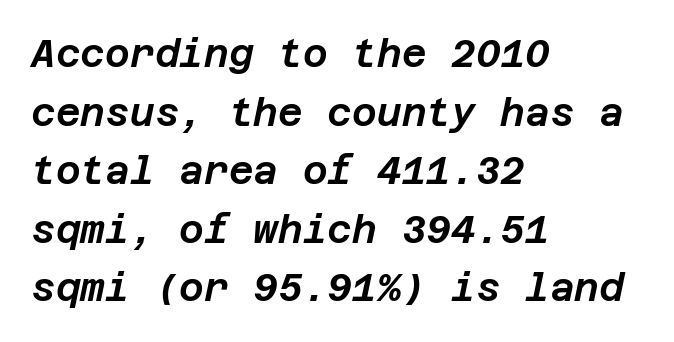
{"italic": "yes", "lean": "right", "slant_degrees": 12, "width": "normal", "stroke_contrast": "low", "x_height": "large", "underline": "no", "align": "left", "line_spacing": "normal", "line_spacing_ratio": 1.54, "letter_spacing": "normal", "letter_spacing_em": 0.0, "glyph_px": 38}
